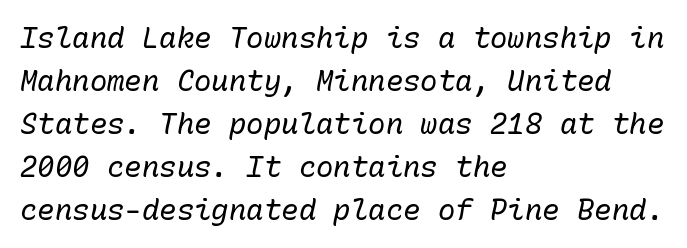
{"italic": "yes", "lean": "right", "slant_degrees": 10, "bold": "no", "weight": "regular", "width": "normal", "stroke_contrast": "low", "x_height": "medium", "monospaced": "yes", "underline": "no", "align": "left", "line_spacing": "normal", "line_spacing_ratio": 1.48, "letter_spacing": "normal", "letter_spacing_em": 0.0, "glyph_px": 29}
